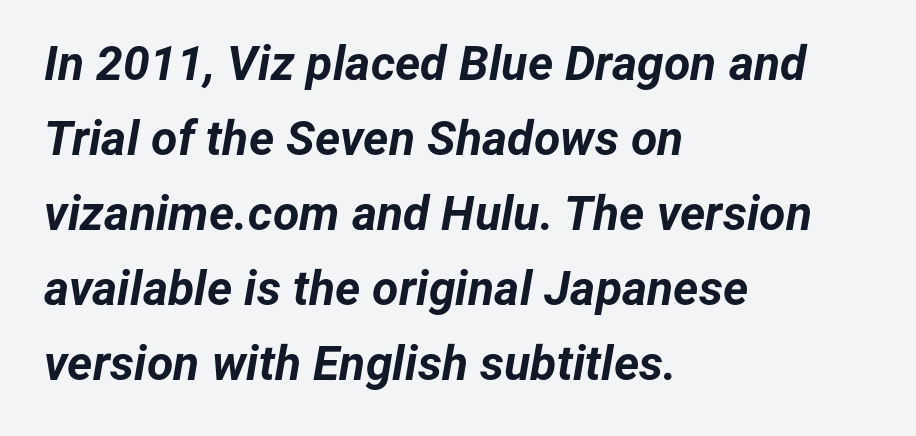
Q: Is the text bold? A: Yes.
Q: Is the text italic (slanted)? A: Yes, it leans right by about 12 degrees.
Q: Is the text underlined? A: No.
Q: How is the paragraph aligned? A: Left-aligned.
Q: Is the spacing between letters normal or unusually wide? A: Normal.
Q: Is the spacing between lines tight, normal or loose? A: Normal.
Q: Width (condensed, normal, or wide)? A: Normal.
Q: Stroke contrast? A: Low.
Q: x-height? A: Medium.
Q: Monospaced? A: No.
